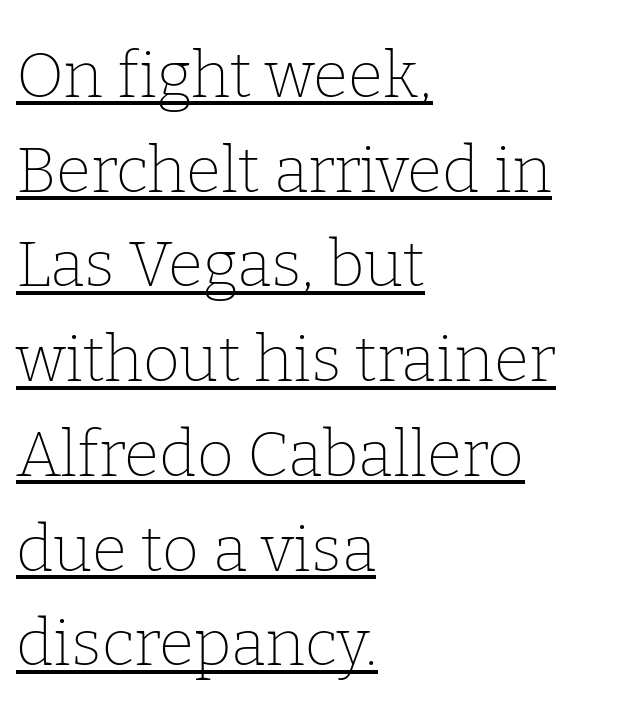
{"serif": "yes", "italic": "no", "bold": "no", "weight": "thin", "width": "normal", "stroke_contrast": "low", "x_height": "medium", "monospaced": "no", "underline": "yes", "align": "left", "line_spacing": "normal", "line_spacing_ratio": 1.48, "letter_spacing": "normal", "letter_spacing_em": 0.0, "glyph_px": 64}
